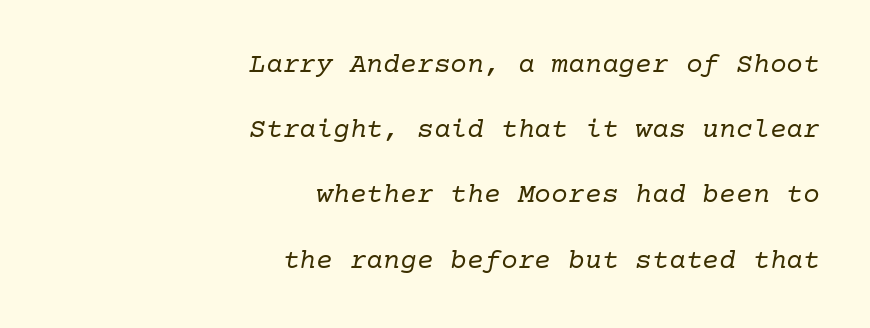
The image shows 28 px regular-weight serif type, italic (leaning right); set right-aligned, loose line spacing (2.33x), normal letter spacing, not underlined; low stroke contrast and a medium x-height.
